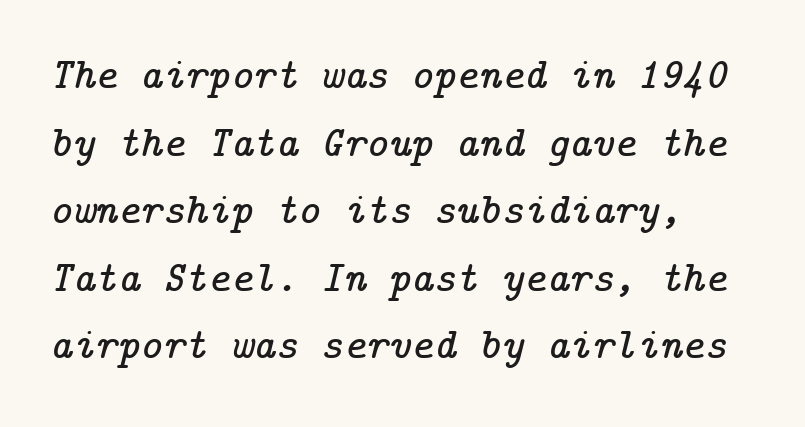
The image shows 43 px serif type, italic (leaning right); set left-aligned, normal line spacing (1.57x), normal letter spacing, not underlined; low stroke contrast and a medium x-height.
